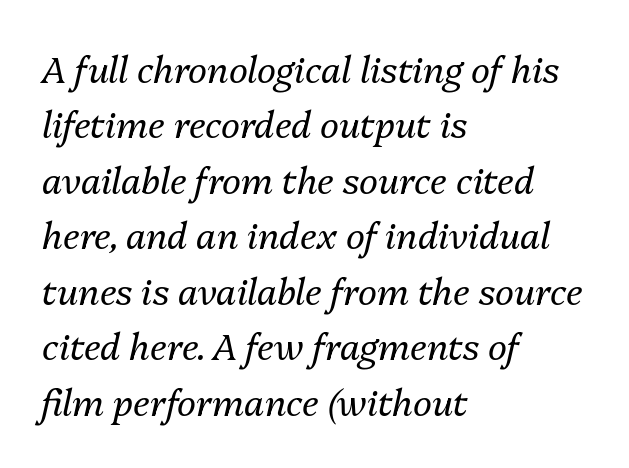
The image shows 36 px regular-weight type, italic (leaning right); set left-aligned, normal line spacing (1.54x), normal letter spacing, not underlined; medium stroke contrast and a medium x-height.
